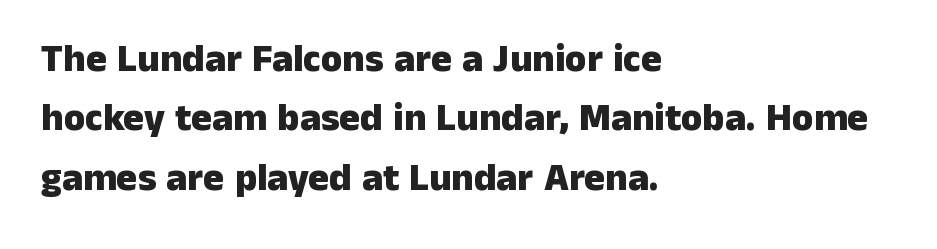
Q: Is the text bold? A: Yes.
Q: Is the text italic (slanted)? A: No, it is upright.
Q: Is the typeface a serif or a sans-serif typeface? A: Sans-serif.
Q: Is the text underlined? A: No.
Q: How is the paragraph aligned? A: Left-aligned.
Q: Is the spacing between letters normal or unusually wide? A: Normal.
Q: Is the spacing between lines tight, normal or loose? A: Normal.
Q: Width (condensed, normal, or wide)? A: Normal.
Q: Stroke contrast? A: Low.
Q: x-height? A: Medium.
Q: Monospaced? A: No.
